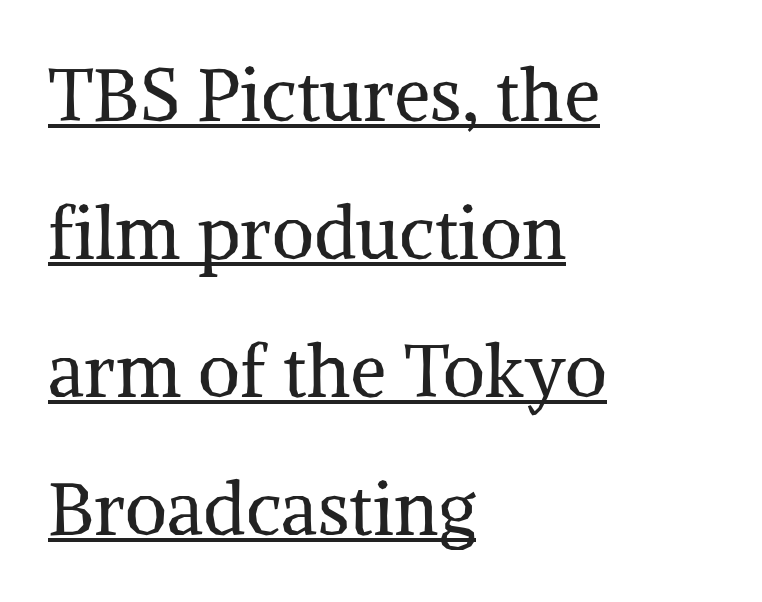
The image shows 73 px regular-weight serif type, upright; set left-aligned, line spacing 1.89x, normal letter spacing, underlined; medium stroke contrast and a medium x-height.
